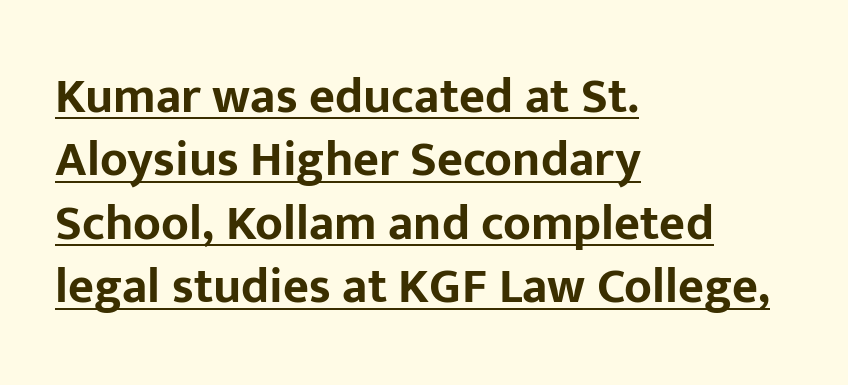
The image shows 50 px bold sans-serif type, upright; set left-aligned, normal line spacing (1.27x), normal letter spacing, underlined; low stroke contrast and a medium x-height.
